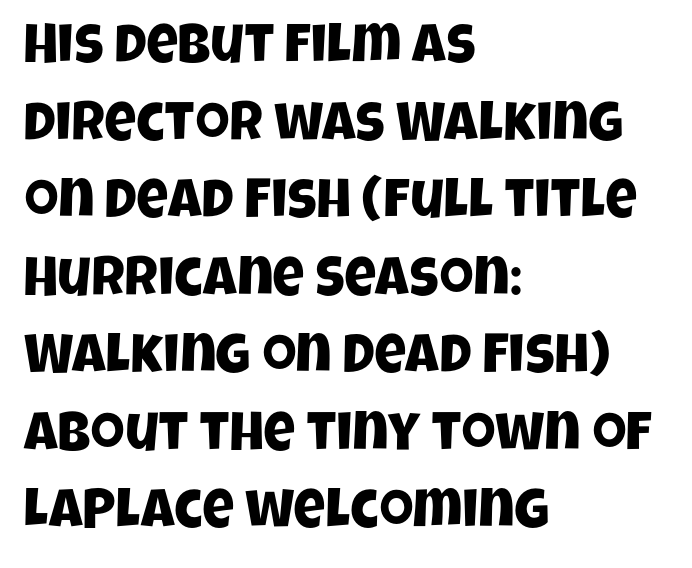
What kind of face is this? One without serifs — a sans. Baseline-to-baseline distance is the conventional proportion of letter height. Proportional: the letters do not fall into vertical columns. Tracking value appears to be zero — textbook default spacing. Clear beneath every line of the passage.
